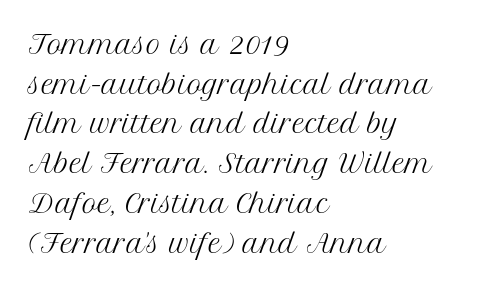
Which margin do the lines hug? The left one — the right edge is uneven. Interline gaps are of average width in this sample. Descender tails drop into unmarked territory.
